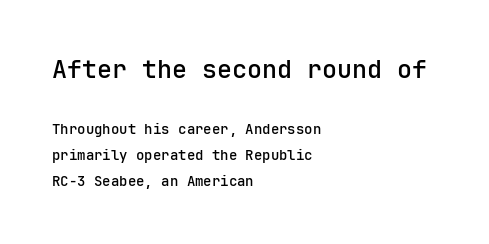
{"italic": "no", "bold": "semi", "underline": "no", "align": "left", "line_spacing_ratio": 1.87, "letter_spacing": "normal", "letter_spacing_em": 0.0, "larger_block": "first", "size_ratio": 1.79, "glyph_px": 25}
